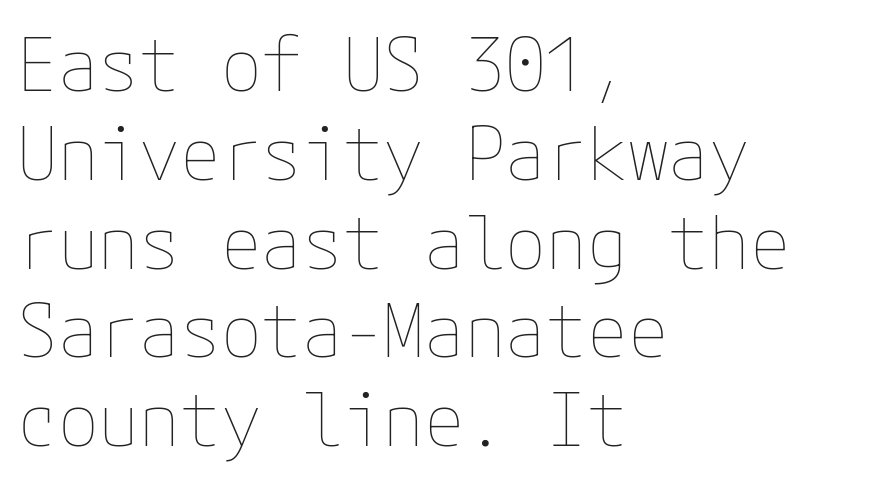
Q: Is the text bold? A: No.
Q: Is the text italic (slanted)? A: No, it is upright.
Q: Is the text underlined? A: No.
Q: How is the paragraph aligned? A: Left-aligned.
Q: Is the spacing between letters normal or unusually wide? A: Normal.
Q: Width (condensed, normal, or wide)? A: Normal.
Q: Stroke contrast? A: Low.
Q: x-height? A: Medium.
